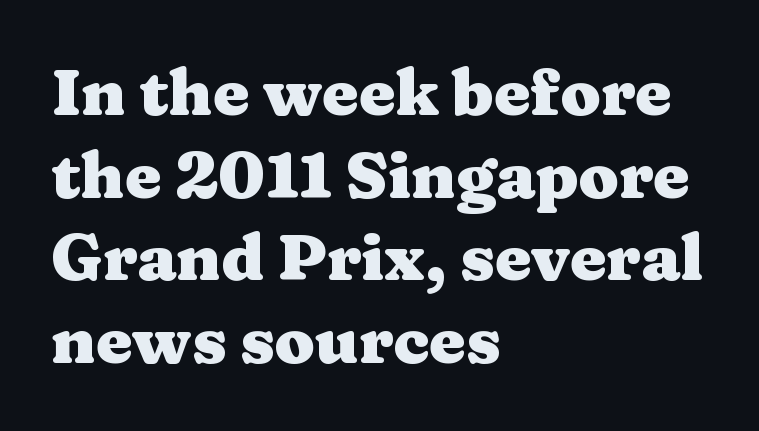
{"serif": "yes", "italic": "no", "bold": "yes", "weight": "heavy", "width": "wide", "stroke_contrast": "medium", "x_height": "medium", "monospaced": "no", "underline": "no", "align": "left", "line_spacing": "normal", "line_spacing_ratio": 1.27, "letter_spacing": "normal", "letter_spacing_em": 0.0, "glyph_px": 65}
